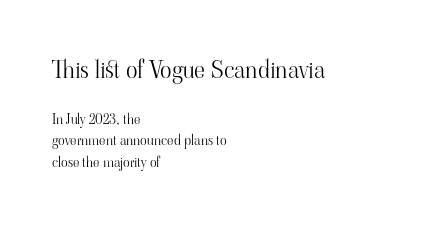
The image shows 24 px text type, upright; set left-aligned, normal line spacing (1.56x), normal letter spacing, not underlined; the first (top) block is 1.71x larger.
